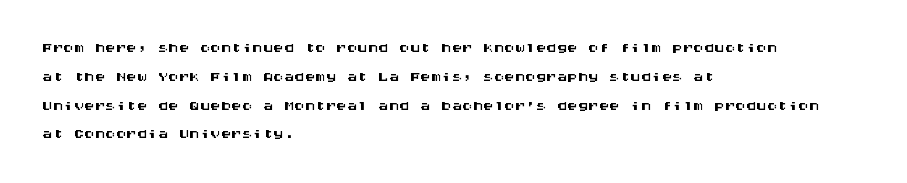
The image shows 21 px text type, upright; set left-aligned, normal line spacing (1.37x), normal letter spacing, not underlined.
